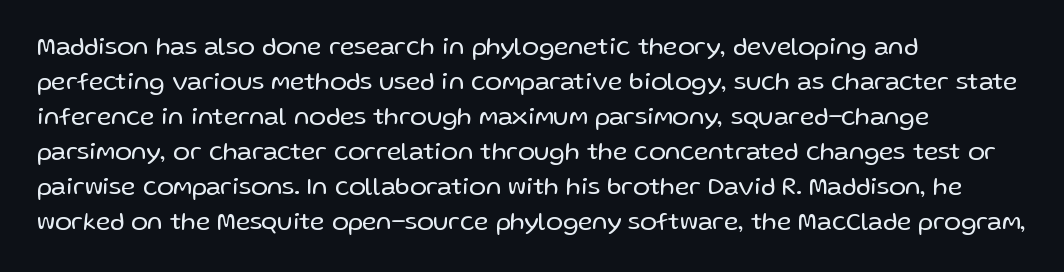
Q: Is the text bold? A: No.
Q: Is the text italic (slanted)? A: No, it is upright.
Q: Is the text underlined? A: No.
Q: How is the paragraph aligned? A: Left-aligned.
Q: Is the spacing between letters normal or unusually wide? A: Normal.
Q: Is the spacing between lines tight, normal or loose? A: Normal.
